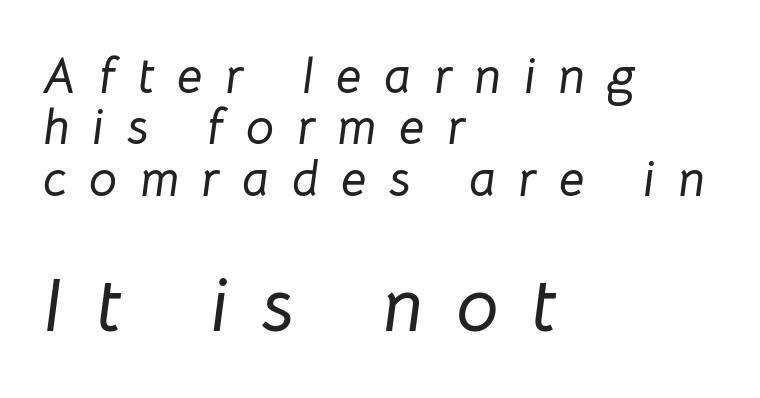
Q: Is the text italic (slanted)? A: Yes, it leans right by about 8 degrees.
Q: Is the text underlined? A: No.
Q: How is the paragraph aligned? A: Left-aligned.
Q: Is the spacing between letters normal or unusually wide? A: Unusually wide.
Q: Is the spacing between lines tight, normal or loose? A: Tight.
Q: Which block of text is set in a larger size, the first (top) or the second (bottom)? A: The second (bottom) one.
Q: Width (condensed, normal, or wide)? A: Normal.
Q: Stroke contrast? A: Low.
Q: x-height? A: Medium.
Q: Monospaced? A: No.
